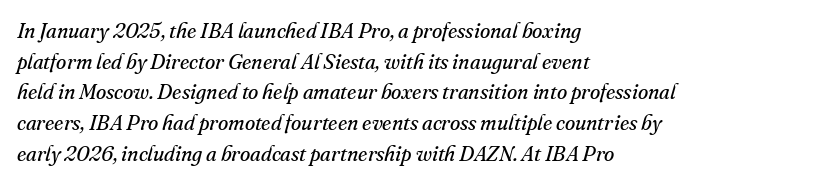
Q: Is the text bold? A: No.
Q: Is the text italic (slanted)? A: Yes, it leans right by about 16 degrees.
Q: Is the text underlined? A: No.
Q: How is the paragraph aligned? A: Left-aligned.
Q: Is the spacing between letters normal or unusually wide? A: Normal.
Q: Is the spacing between lines tight, normal or loose? A: Normal.
